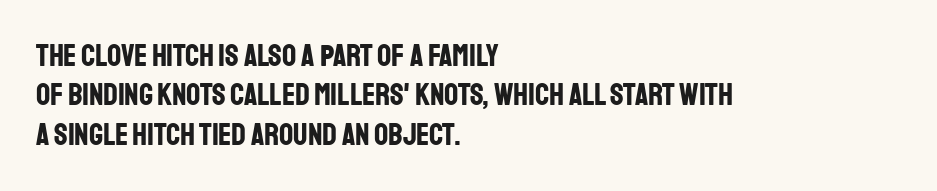
Q: Is the text bold? A: Yes.
Q: Is the text italic (slanted)? A: No, it is upright.
Q: Is the typeface a serif or a sans-serif typeface? A: Sans-serif.
Q: Is the text underlined? A: No.
Q: How is the paragraph aligned? A: Left-aligned.
Q: Is the spacing between letters normal or unusually wide? A: Normal.
Q: Is the spacing between lines tight, normal or loose? A: Normal.
Q: Width (condensed, normal, or wide)? A: Condensed.
Q: Stroke contrast? A: Low.
Q: x-height? A: Large.
Q: Monospaced? A: No.
